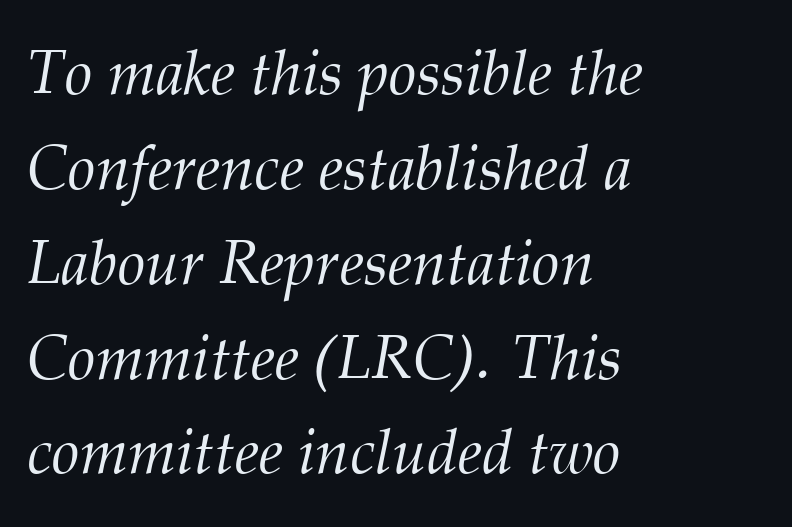
{"serif": "yes", "italic": "yes", "lean": "right", "slant_degrees": 12, "bold": "no", "weight": "light", "width": "normal", "stroke_contrast": "medium", "x_height": "medium", "monospaced": "no", "underline": "no", "align": "left", "line_spacing": "normal", "line_spacing_ratio": 1.53, "letter_spacing": "normal", "letter_spacing_em": 0.0, "glyph_px": 62}
